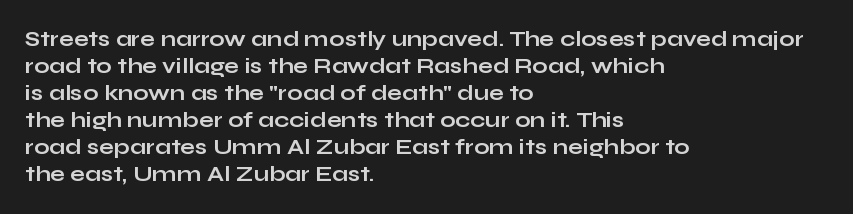
The setting favours the left margin, as ordinary paragraphs usually do. The strip under each line holds only bare page. Every letter is thick-stroked: bold, no question. In terms of posture, this sample is upright. Is the letter spacing exaggerated? No — it looks like the ordinary default.
